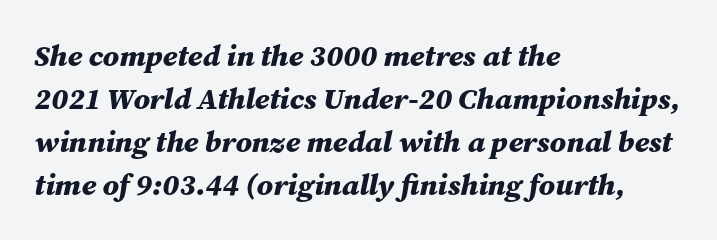
The image shows 30 px bold type, italic (leaning right); set left-aligned, normal line spacing (1.43x), normal letter spacing, not underlined; medium stroke contrast and a medium x-height.
